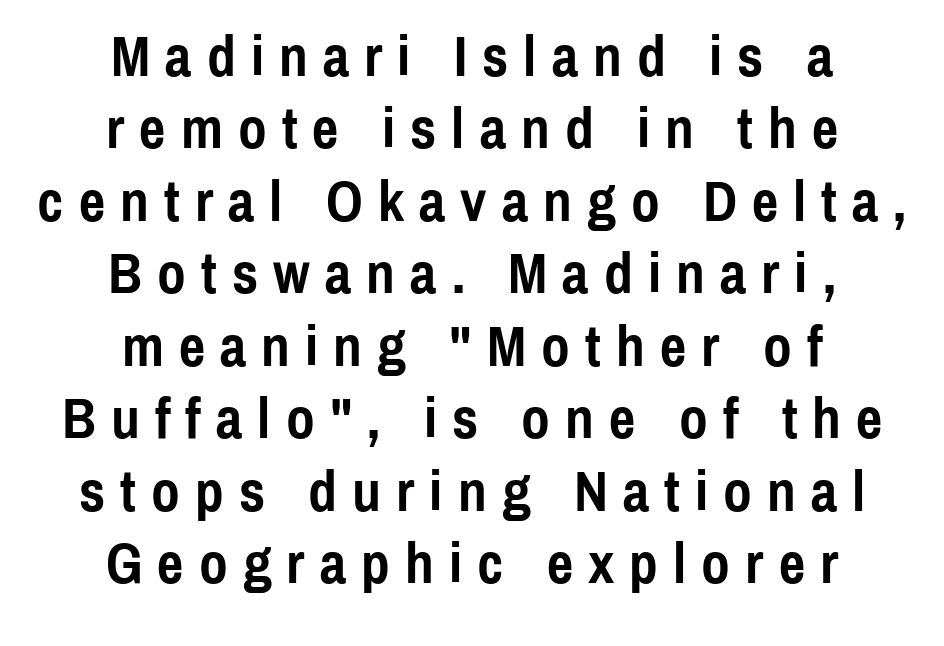
Bare-footed words on every line. The letterforms stand isolated, each surrounded by extra space. Every row of glyphs is offset so its center matches the block's center. Stroke terminals: plain, sans-serif. Heft: maximum for text — a bold. Varying glyph widths throughout — classic text-font behaviour.
